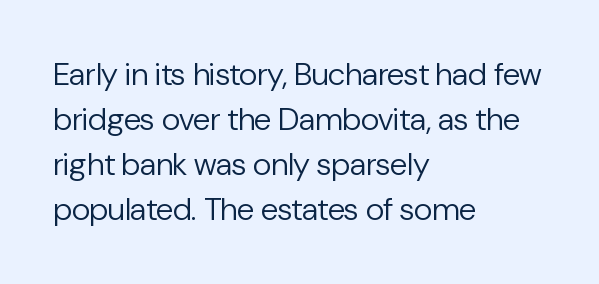
Letters have the restrained weight of plain body copy at most. The passage shown is typed in a proportional face where columns would drift. Line spacing here is normal. Short note: letters normally spaced. Underlining? Definitely not there.
